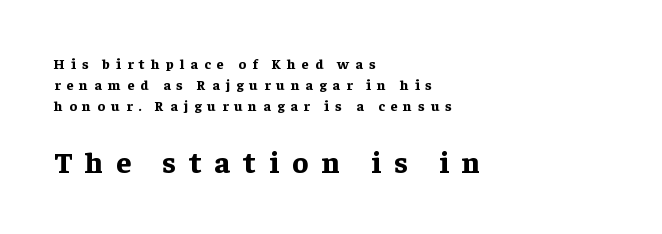
The image shows 30 px bold serif type, upright; set left-aligned, normal line spacing (1.5x), unusually wide letter spacing (+0.44 em), not underlined; the second (bottom) block is 2.14x larger; low stroke contrast and a medium x-height.
